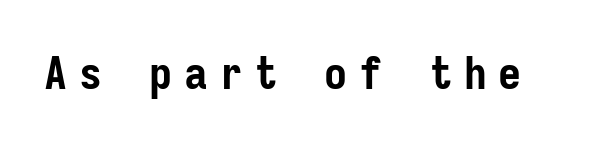
{"serif": "no", "italic": "no", "bold": "yes", "weight": "semibold", "width": "condensed", "stroke_contrast": "low", "x_height": "medium", "monospaced": "yes", "underline": "no", "letter_spacing": "wide", "letter_spacing_em": 0.26, "glyph_px": 46}
